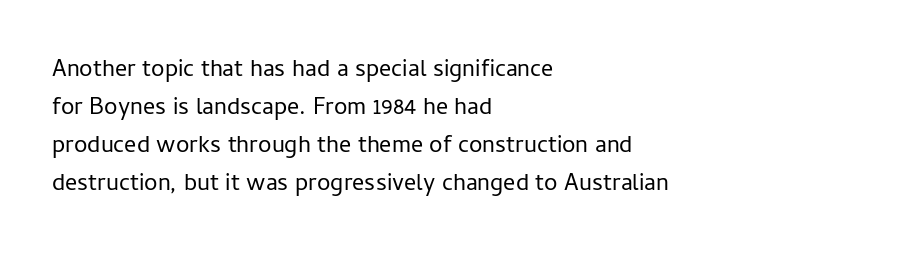
Is there much room between lines? A standard amount, neither cramped nor airy. A roman cut, with each character standing at attention. How are the letters spaced? Ordinarily, with no added tracking. This rendering features lettering with no underline. The paragraph shown leans on its left margin. The weight tops out at a normal text grade.
